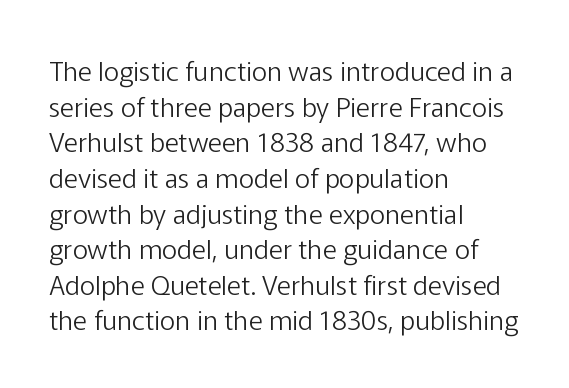
{"italic": "no", "bold": "no", "underline": "no", "align": "left", "line_spacing": "normal", "line_spacing_ratio": 1.32, "letter_spacing": "normal", "letter_spacing_em": 0.0, "glyph_px": 27}
